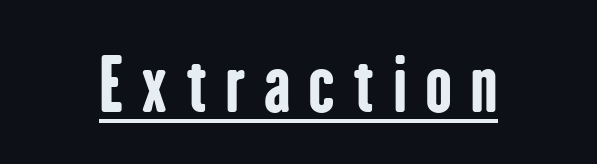
{"serif": "no", "italic": "no", "bold": "yes", "weight": "bold", "width": "condensed", "stroke_contrast": "low", "x_height": "medium", "monospaced": "no", "underline": "yes", "letter_spacing": "wide", "letter_spacing_em": 0.25, "glyph_px": 72}
